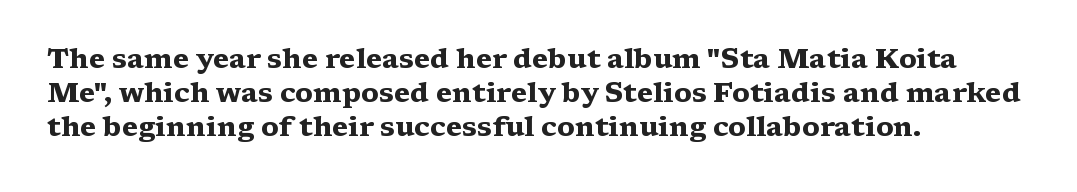
A serif font was chosen for this passage. Look at the tracking — it's just the regular setting, nothing added. Is this a fixed-width face? No — the glyphs have proportional, varying widths. The specimen omits any rule beneath the text block's lines. Emphasis by weight is at full strength: bold.
